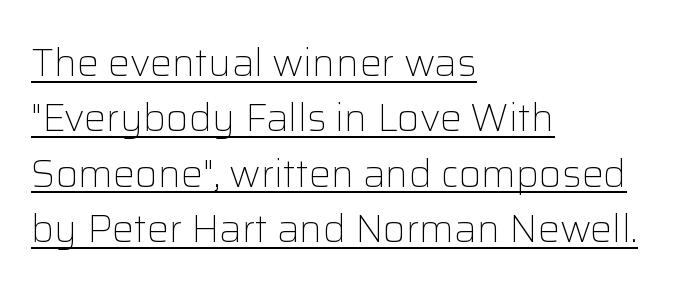
The image shows 39 px light sans-serif type, upright; set left-aligned, normal line spacing (1.42x), normal letter spacing, underlined; low stroke contrast and a medium x-height.
